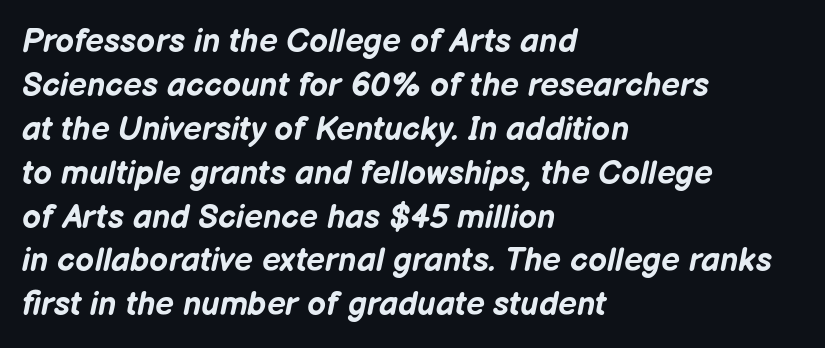
Q: Is the text bold? A: Yes.
Q: Is the text italic (slanted)? A: Yes, it leans right by about 12 degrees.
Q: Is the text underlined? A: No.
Q: How is the paragraph aligned? A: Left-aligned.
Q: Is the spacing between letters normal or unusually wide? A: Normal.
Q: Is the spacing between lines tight, normal or loose? A: Normal.
Q: Width (condensed, normal, or wide)? A: Normal.
Q: Stroke contrast? A: Low.
Q: x-height? A: Medium.
Q: Monospaced? A: No.
